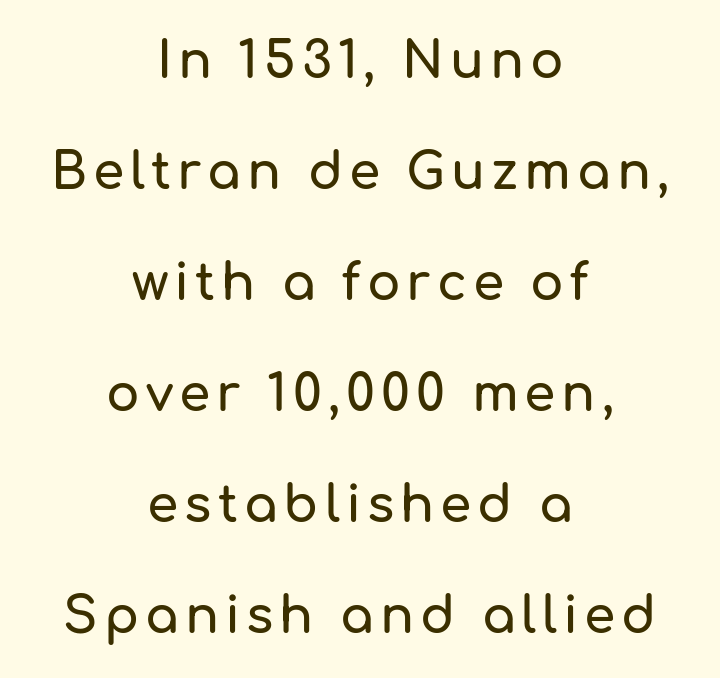
Q: Is the text italic (slanted)? A: No, it is upright.
Q: Is the typeface a serif or a sans-serif typeface? A: Sans-serif.
Q: Is the text underlined? A: No.
Q: How is the paragraph aligned? A: Centered.
Q: Is the spacing between lines tight, normal or loose? A: Loose.
Q: Width (condensed, normal, or wide)? A: Normal.
Q: Stroke contrast? A: Low.
Q: x-height? A: Medium.
Q: Monospaced? A: No.
